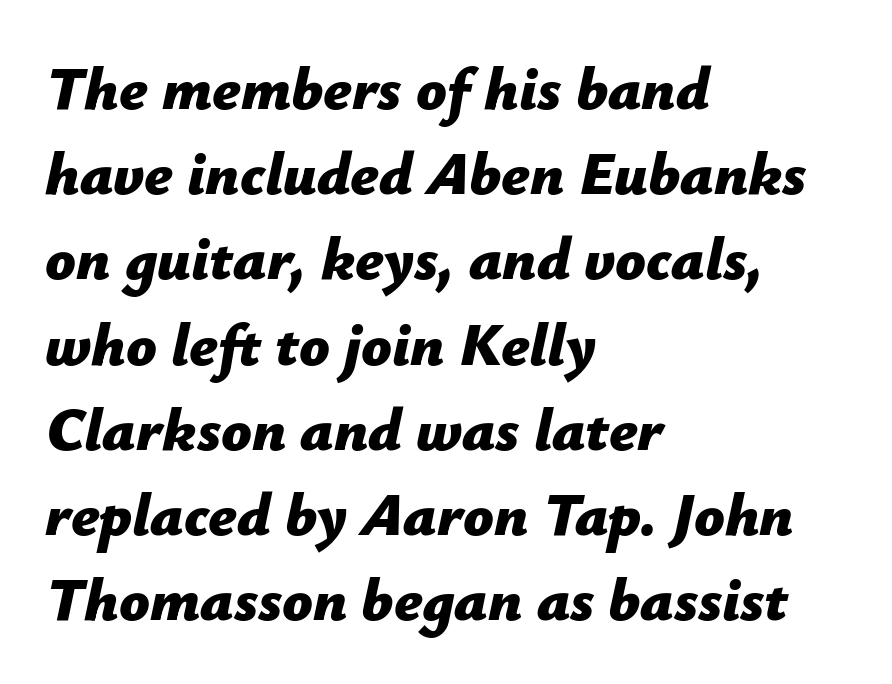
The image shows 60 px bold type, italic (leaning right); set left-aligned, normal line spacing (1.42x), normal letter spacing, not underlined; low stroke contrast and a medium x-height.
